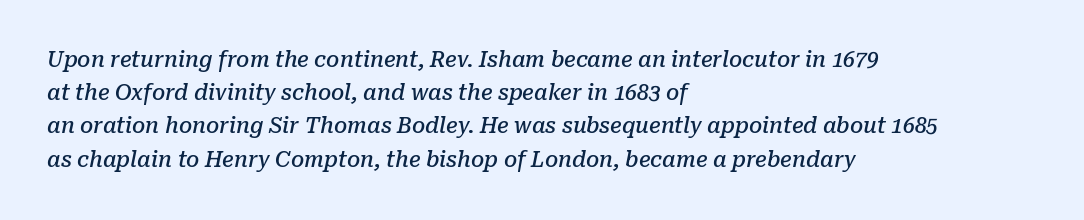
The passage shown has conventional tracking throughout. Honestly, the row spacing looks completely unremarkable. A bit beefed up — I'd call it semibold rather than bold. Short and long lines alike share a common starting point at left. The area under the type is left untouched.
